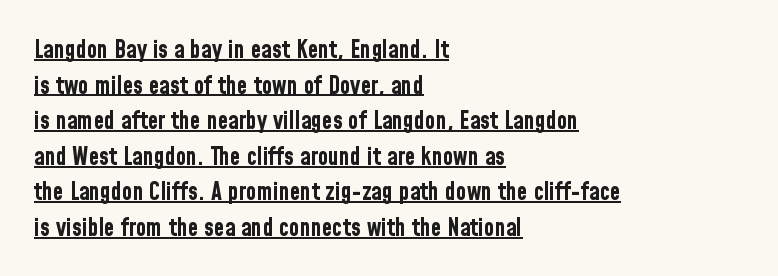
Q: Is the text bold? A: Yes.
Q: Is the text italic (slanted)? A: No, it is upright.
Q: Is the text underlined? A: Yes.
Q: How is the paragraph aligned? A: Left-aligned.
Q: Is the spacing between letters normal or unusually wide? A: Normal.
Q: Is the spacing between lines tight, normal or loose? A: Normal.
